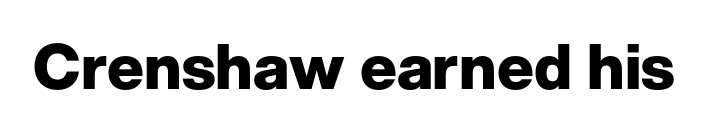
{"serif": "no", "italic": "no", "bold": "yes", "weight": "heavy", "width": "normal", "stroke_contrast": "low", "x_height": "medium", "monospaced": "no", "underline": "no", "letter_spacing": "normal", "letter_spacing_em": 0.0, "glyph_px": 62}
